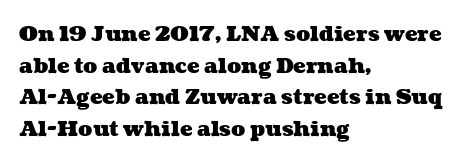
The image shows 21 px bold type; set left-aligned, normal line spacing (1.51x), normal letter spacing, not underlined.
